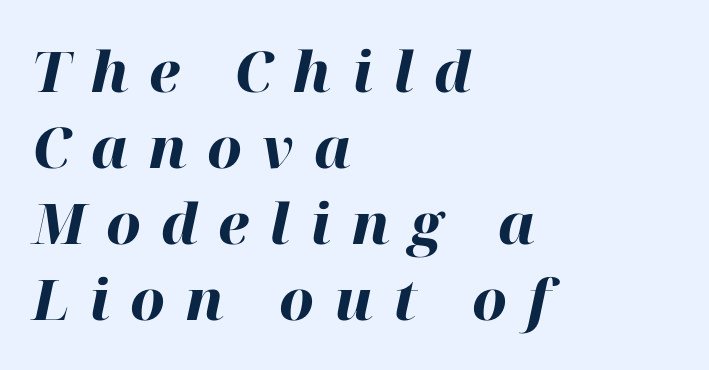
Q: Is the text bold? A: Yes.
Q: Is the text italic (slanted)? A: Yes, it leans right by about 12 degrees.
Q: Is the text underlined? A: No.
Q: How is the paragraph aligned? A: Left-aligned.
Q: Is the spacing between letters normal or unusually wide? A: Unusually wide.
Q: Is the spacing between lines tight, normal or loose? A: Normal.
Q: Width (condensed, normal, or wide)? A: Normal.
Q: Stroke contrast? A: High.
Q: x-height? A: Medium.
Q: Monospaced? A: No.
